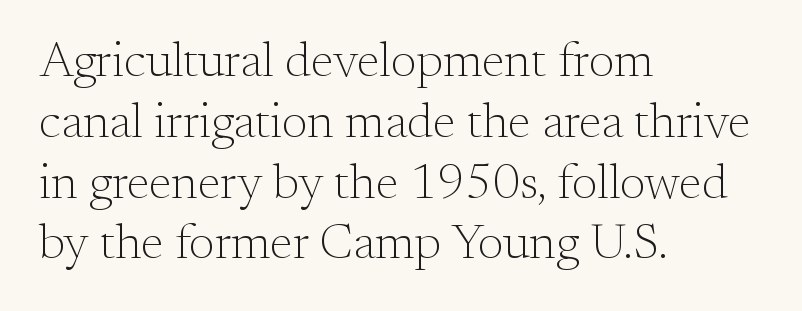
Q: Is the text bold? A: No.
Q: Is the text italic (slanted)? A: No, it is upright.
Q: Is the typeface a serif or a sans-serif typeface? A: Serif.
Q: Is the text underlined? A: No.
Q: How is the paragraph aligned? A: Left-aligned.
Q: Is the spacing between letters normal or unusually wide? A: Normal.
Q: Width (condensed, normal, or wide)? A: Normal.
Q: Stroke contrast? A: Medium.
Q: x-height? A: Small.
Q: Monospaced? A: No.
